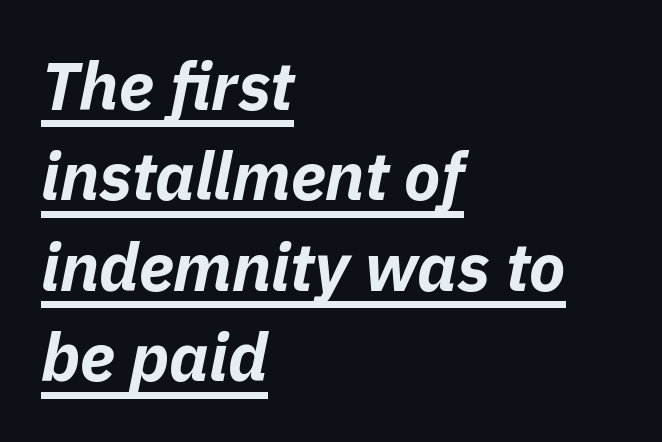
The image shows 67 px bold type, italic (leaning right); set left-aligned, normal line spacing (1.35x), normal letter spacing, underlined; low stroke contrast and a medium x-height.
